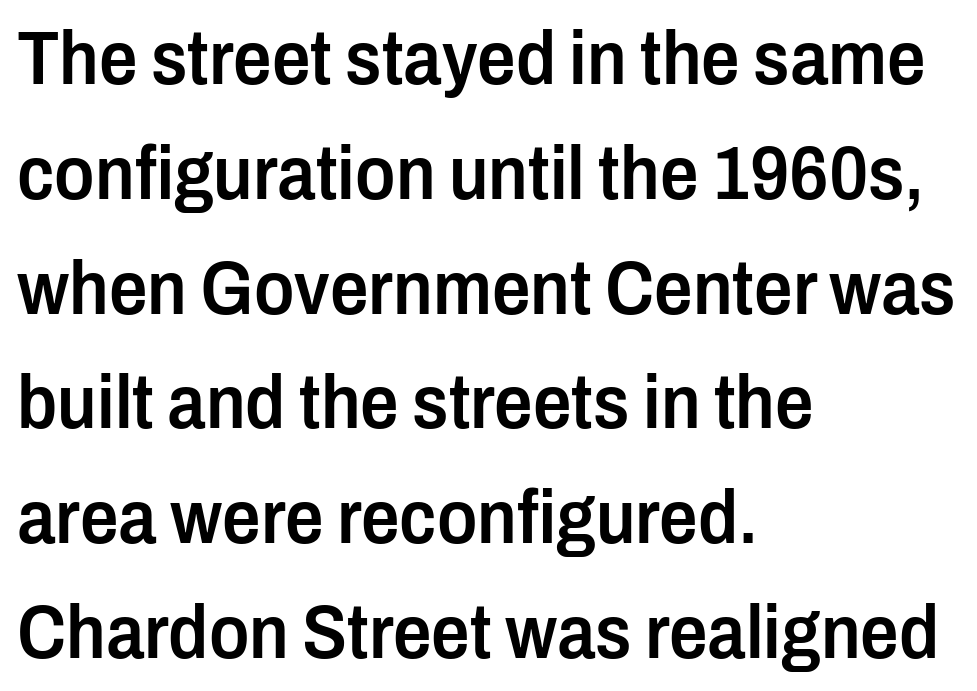
Nothing unusual about the tracking: characters are spaced as the font intends. This sample uses an upright cut, with every glyph sitting square on the baseline. Moderately thickened strokes mark this as semibold type. Reading down the column, the eye jumps a familiar distance to each next line. The font family rendered here belongs to the sans-serif group.
